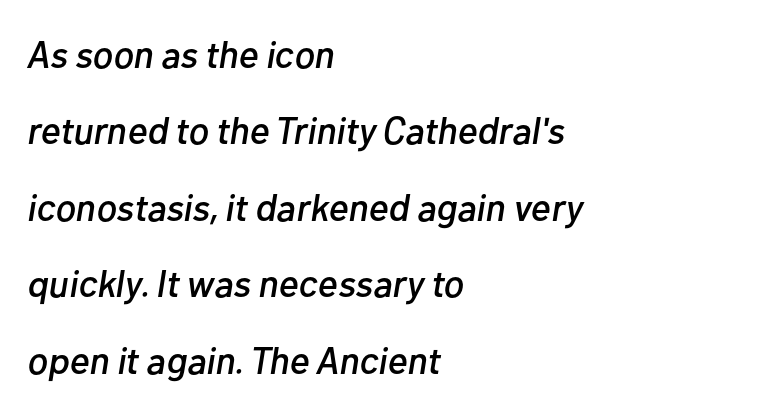
Line beginnings align vertically; line endings do not. Compared with typical body copy, the letter spacing here is the same. Just letters on the line, the space beneath them empty. This sample uses an oblique cut, with every glyph tilted off the vertical. Whoever set this chose breathing room over compactness in the vertical rhythm.
